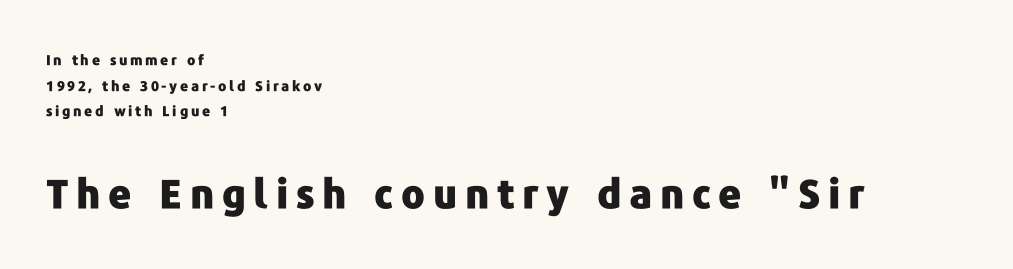
Q: Is the text bold? A: Yes.
Q: Is the text italic (slanted)? A: No, it is upright.
Q: Is the typeface a serif or a sans-serif typeface? A: Sans-serif.
Q: Is the text underlined? A: No.
Q: How is the paragraph aligned? A: Left-aligned.
Q: Which block of text is set in a larger size, the first (top) or the second (bottom)? A: The second (bottom) one.
Q: Width (condensed, normal, or wide)? A: Normal.
Q: Stroke contrast? A: Low.
Q: x-height? A: Medium.
Q: Monospaced? A: No.
